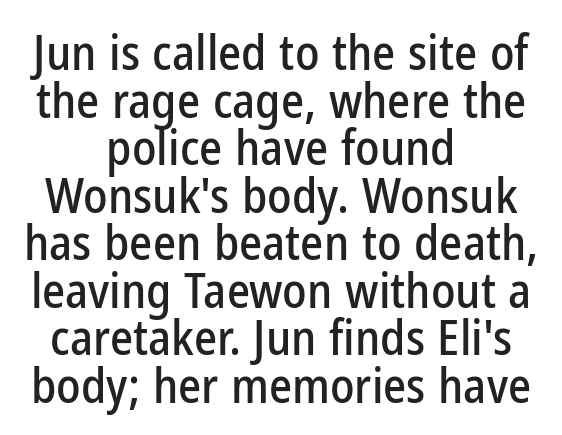
A roman cut, with each character standing at attention. Centered paragraph, ragged on both sides. The space beneath each line is pristine and unruled. Summary of vertical rhythm: compact, with narrow interline spacing. The type is set solid horizontally, with unmodified tracking.
